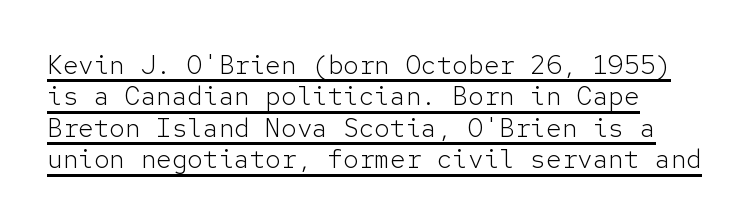
The image shows 26 px text type, upright; set line spacing 1.21x, normal letter spacing, underlined.
